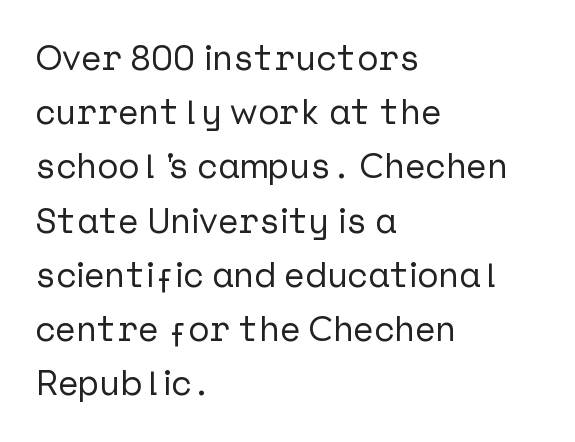
The image shows 35 px sans-serif type, upright; set left-aligned, normal line spacing (1.55x), normal letter spacing, not underlined; low stroke contrast and a medium x-height.
